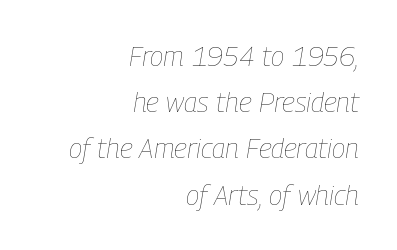
The text block is weighted toward the right margin, trailing off unevenly leftward. These lines are rendered in a variable-pitch font. Horizontal bands of white between lines are of average thickness. The strip under each line holds only bare page.
